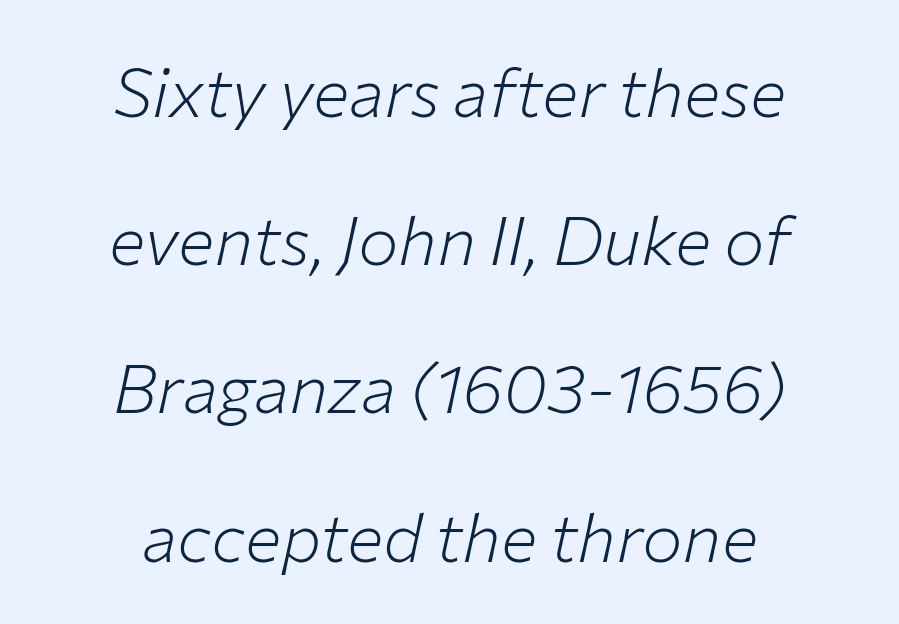
The image shows 68 px light type, italic (leaning right); set centered, loose line spacing (2.18x), normal letter spacing, not underlined; low stroke contrast and a medium x-height.
